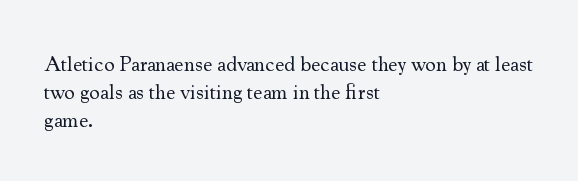
{"italic": "no", "bold": "no", "underline": "no", "align": "left", "line_spacing": "normal", "line_spacing_ratio": 1.34, "letter_spacing": "normal", "letter_spacing_em": 0.0, "glyph_px": 21}
